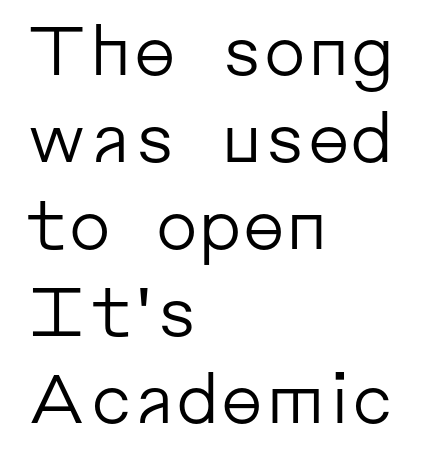
This block has exactly the height ordinary leading produces. Think of a printed novel: that variable character pitch is what you see here. No letter is thick-stroked: the sample isn't bold. Words float on clear page, feet unadorned.
